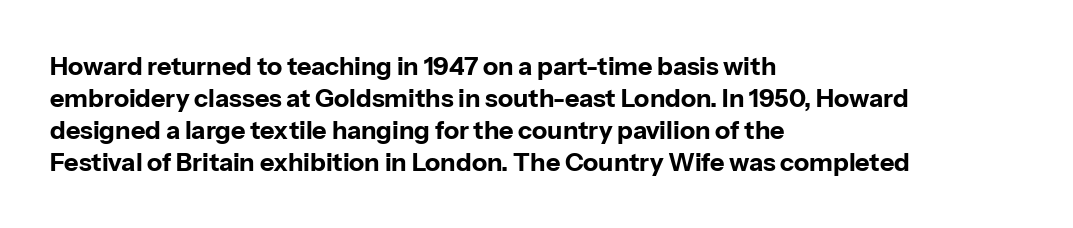
The typesetter chose a ragged-right arrangement here. The line texture is even and compact thanks to regular tracking. Summary of weight: heavy, a full bold. Vertically, the passage feels balanced, rows spaced as you'd expect. In terms of posture, this sample is upright.
